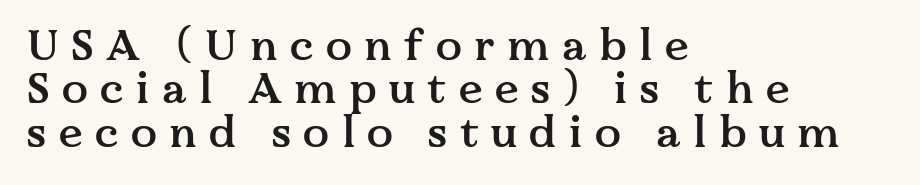
Q: Is the text bold? A: Semi-bold.
Q: Is the text italic (slanted)? A: No, it is upright.
Q: Is the typeface a serif or a sans-serif typeface? A: Serif.
Q: Is the text underlined? A: No.
Q: How is the paragraph aligned? A: Left-aligned.
Q: Is the spacing between letters normal or unusually wide? A: Unusually wide.
Q: Is the spacing between lines tight, normal or loose? A: Tight.
Q: Width (condensed, normal, or wide)? A: Normal.
Q: Stroke contrast? A: Medium.
Q: x-height? A: Medium.
Q: Monospaced? A: No.
